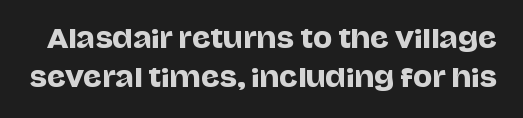
Tracking here is standard; glyphs follow each other at the usual distance. How would I describe the line gaps? Plain and ordinary. It's the straight-up-and-down kind of type. The space directly below the letters is spotless.
